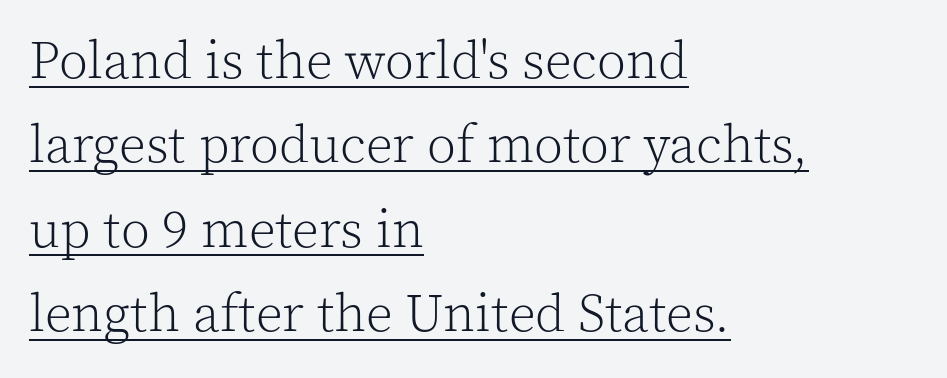
The image shows 53 px light serif type, upright; set left-aligned, normal line spacing (1.59x), normal letter spacing, underlined; a medium x-height.
